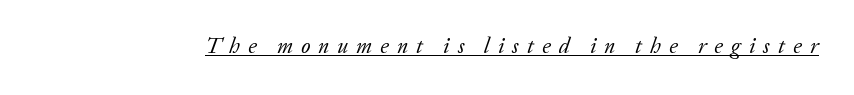
The font sits on the lighter half of the weight spectrum, regular included. Each line of the rendering has a horizontal stroke beneath the glyphs. The tracking jumps out immediately: characters are airy and widely separated. Yep, that's italic — everything's leaning.
